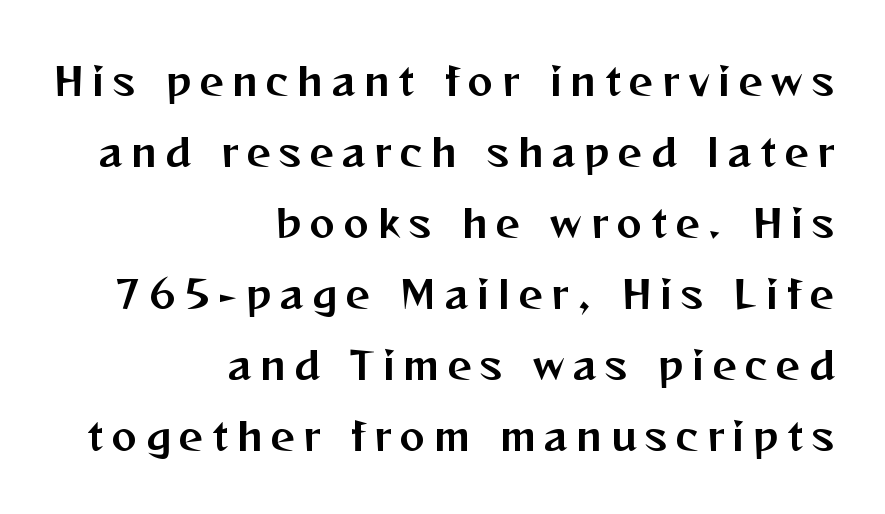
The image shows 38 px sans-serif type, upright; set right-aligned, line spacing 1.87x, unusually wide letter spacing (+0.23 em), not underlined; medium stroke contrast and a medium x-height.
